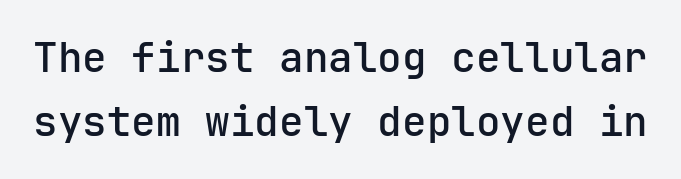
Q: Is the text bold? A: Semi-bold.
Q: Is the text italic (slanted)? A: No, it is upright.
Q: Is the typeface a serif or a sans-serif typeface? A: Sans-serif.
Q: Is the text underlined? A: No.
Q: Is the spacing between letters normal or unusually wide? A: Normal.
Q: Is the spacing between lines tight, normal or loose? A: Normal.
Q: Width (condensed, normal, or wide)? A: Normal.
Q: Stroke contrast? A: Low.
Q: x-height? A: Medium.
